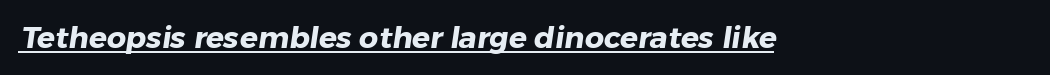
{"serif": "no", "bold": "yes", "weight": "heavy", "width": "normal", "stroke_contrast": "low", "x_height": "medium", "monospaced": "no", "underline": "yes", "align": "left", "letter_spacing": "normal", "letter_spacing_em": 0.0, "glyph_px": 30}
